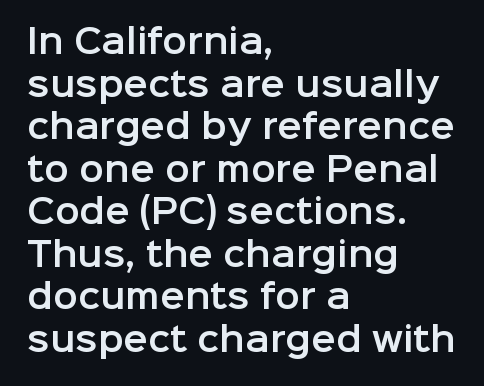
Q: Is the text italic (slanted)? A: No, it is upright.
Q: Is the typeface a serif or a sans-serif typeface? A: Sans-serif.
Q: Is the text underlined? A: No.
Q: How is the paragraph aligned? A: Left-aligned.
Q: Is the spacing between letters normal or unusually wide? A: Normal.
Q: Is the spacing between lines tight, normal or loose? A: Normal.
Q: Width (condensed, normal, or wide)? A: Normal.
Q: Stroke contrast? A: Low.
Q: x-height? A: Medium.
Q: Monospaced? A: No.
